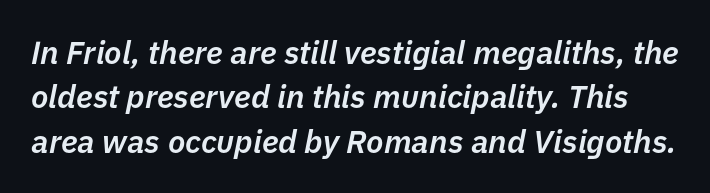
{"italic": "yes", "lean": "right", "slant_degrees": 11, "bold": "semi", "weight": "semibold", "width": "normal", "stroke_contrast": "low", "x_height": "medium", "monospaced": "no", "underline": "no", "line_spacing": "normal", "line_spacing_ratio": 1.39, "letter_spacing": "normal", "letter_spacing_em": 0.0, "glyph_px": 32}
